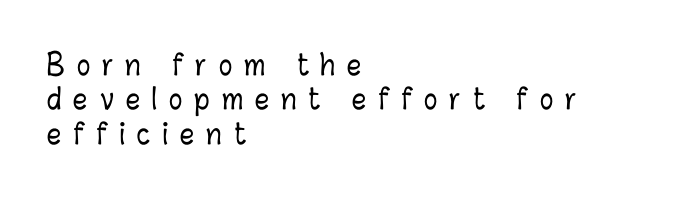
Q: Is the text italic (slanted)? A: No, it is upright.
Q: Is the text underlined? A: No.
Q: How is the paragraph aligned? A: Left-aligned.
Q: Is the spacing between letters normal or unusually wide? A: Unusually wide.
Q: Width (condensed, normal, or wide)? A: Condensed.
Q: Stroke contrast? A: Low.
Q: x-height? A: Medium.
Q: Monospaced? A: No.
